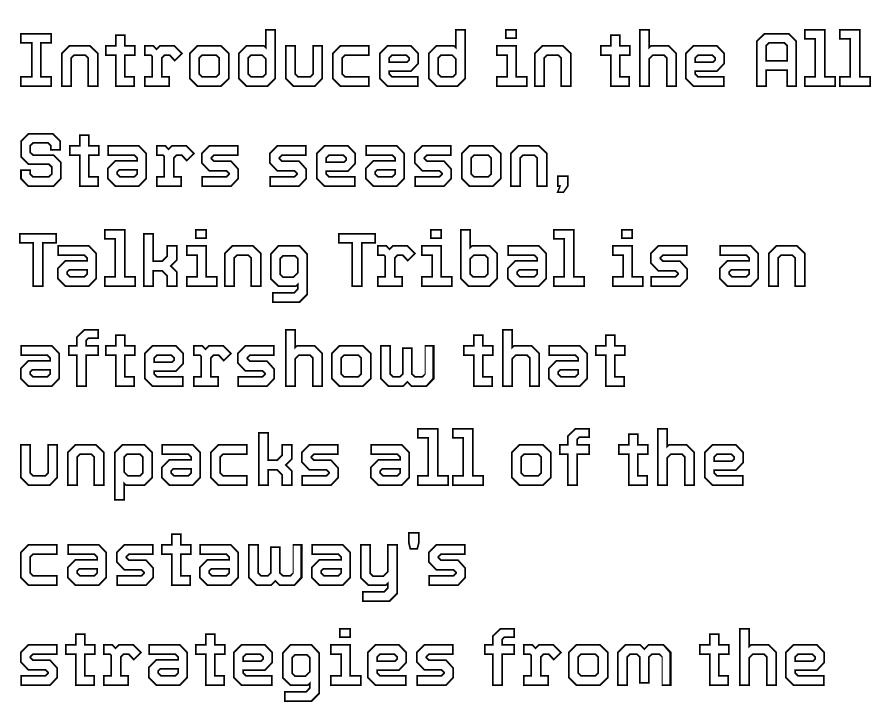
Q: Is the text italic (slanted)? A: No, it is upright.
Q: Is the text underlined? A: No.
Q: How is the paragraph aligned? A: Left-aligned.
Q: Is the spacing between letters normal or unusually wide? A: Normal.
Q: Is the spacing between lines tight, normal or loose? A: Normal.
Q: Width (condensed, normal, or wide)? A: Normal.
Q: x-height? A: Medium.
Q: Monospaced? A: No.
